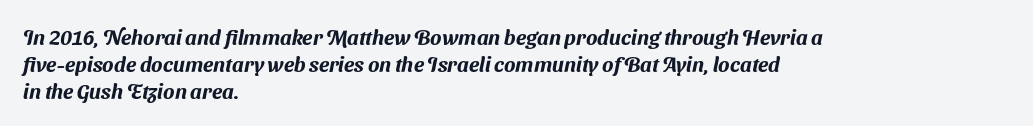
Between one letter and the next there's only the usual sliver of space. Nobody drew a line under any word here. One glance says typical: line gaps are just what's usual. This rendering uses left alignment, leaving the right contour irregular.
